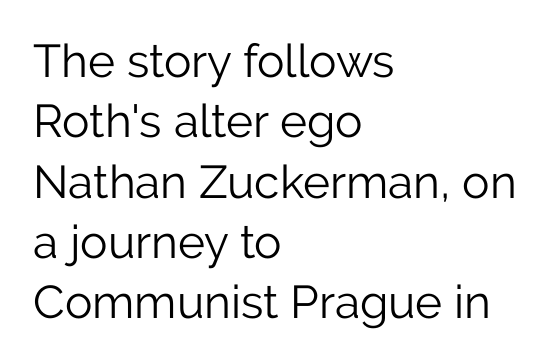
{"serif": "no", "italic": "no", "bold": "no", "weight": "light", "width": "normal", "stroke_contrast": "low", "x_height": "medium", "monospaced": "no", "underline": "no", "align": "left", "line_spacing": "normal", "line_spacing_ratio": 1.31, "letter_spacing": "normal", "letter_spacing_em": 0.0, "glyph_px": 46}
